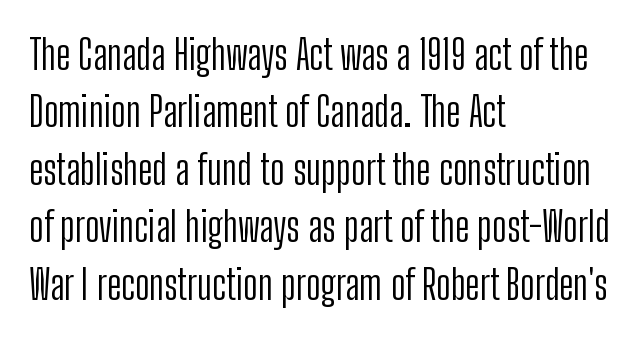
The image shows 41 px light, condensed sans-serif type, upright; set left-aligned, normal line spacing (1.4x), normal letter spacing, not underlined; low stroke contrast and a medium x-height.
